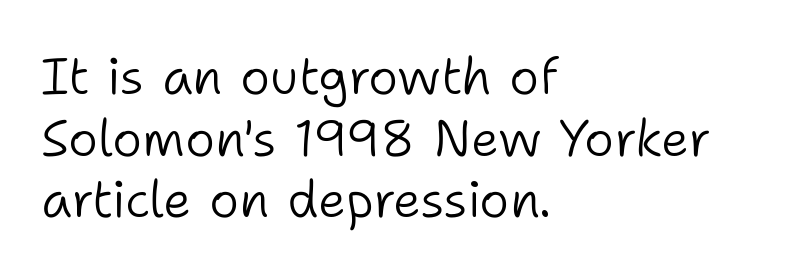
{"serif": "no", "italic": "no", "bold": "no", "weight": "light", "width": "normal", "stroke_contrast": "low", "x_height": "medium", "monospaced": "no", "underline": "no", "align": "left", "line_spacing_ratio": 1.21, "letter_spacing": "normal", "letter_spacing_em": 0.0, "glyph_px": 51}
